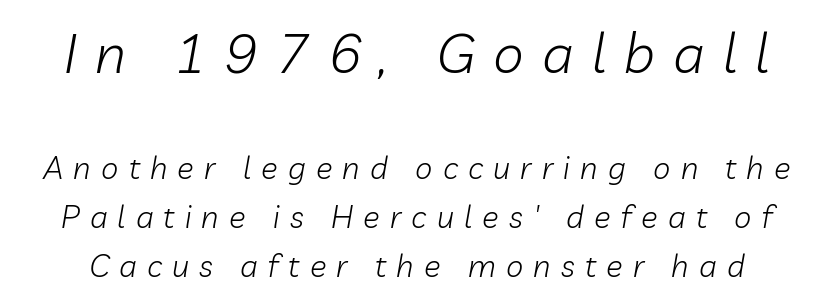
Typesetter's note — upper block bumped up in size, lower block left smaller. Line spacing here is normal. The passage shown is not underscored anywhere. Each letter keeps its own natural width here, so spacing adapts to shape. If you drew a line through each stem, it would be angled. Caption: expanded tracking, letters set apart.
